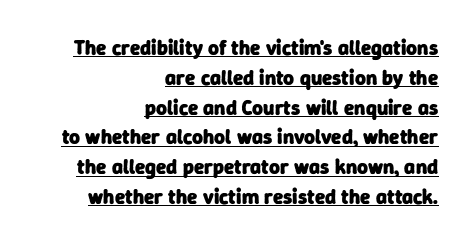
{"bold": "yes", "underline": "yes", "align": "right", "line_spacing": "normal", "line_spacing_ratio": 1.42, "letter_spacing": "normal", "letter_spacing_em": 0.0, "glyph_px": 21}
